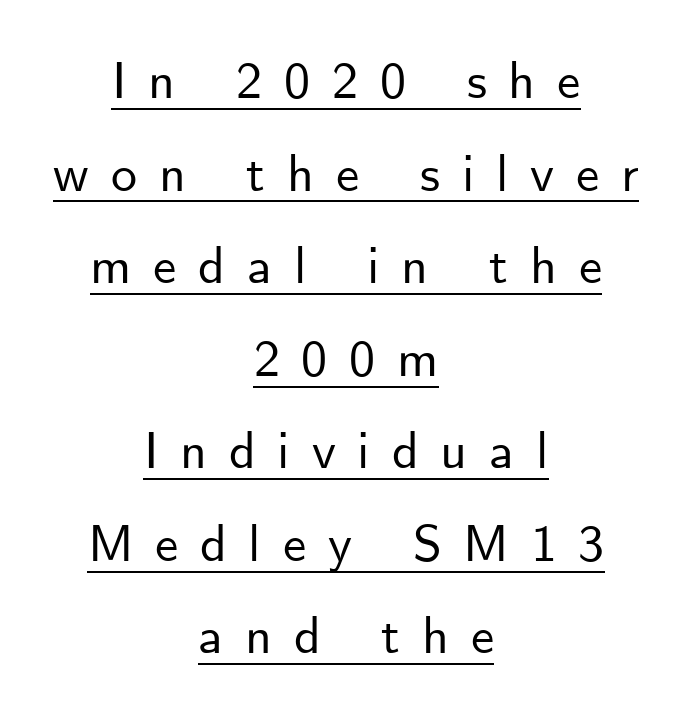
Character widths vary here, with narrow letters taking less room than wide ones. Glyph-to-glyph distance is far greater than everyday printed text. The characters display no serif detailing; their extremities are plain. A typographer would call this underscored text. Layout note: lines centered.
